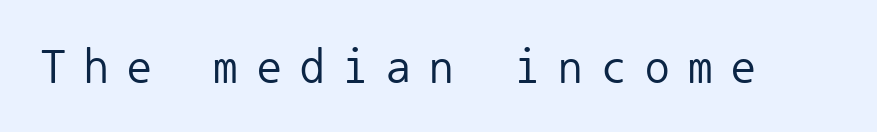
The image shows 49 px regular-weight sans-serif type, upright, monospaced; set unusually wide letter spacing (+0.38 em), not underlined; low stroke contrast and a medium x-height.
